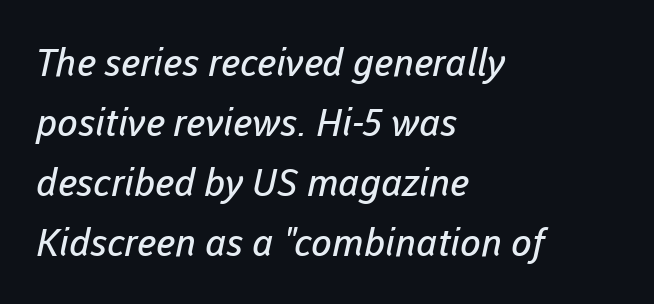
{"serif": "no", "bold": "no", "weight": "regular", "width": "normal", "stroke_contrast": "low", "x_height": "medium", "monospaced": "no", "underline": "no", "align": "left", "line_spacing": "normal", "line_spacing_ratio": 1.58, "letter_spacing": "normal", "letter_spacing_em": 0.0, "glyph_px": 38}
